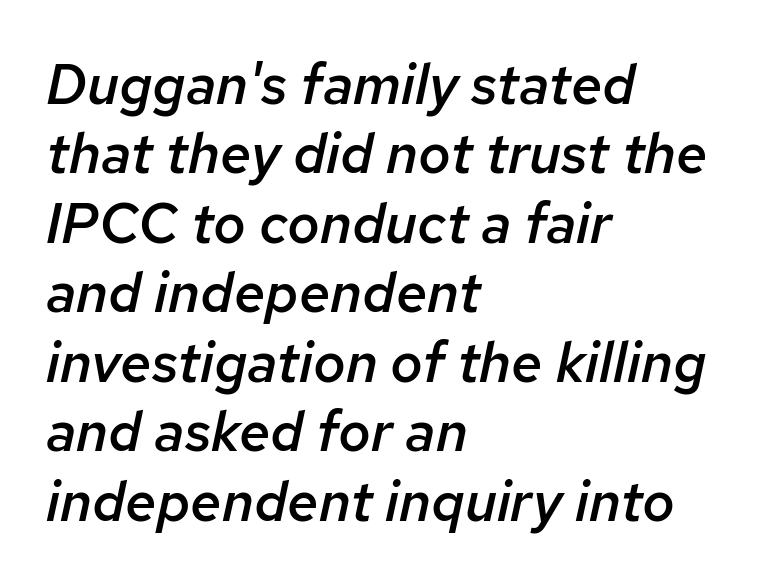
The image shows 56 px semibold type, italic (leaning right); set left-aligned, line spacing 1.24x, normal letter spacing, not underlined; low stroke contrast and a medium x-height.
